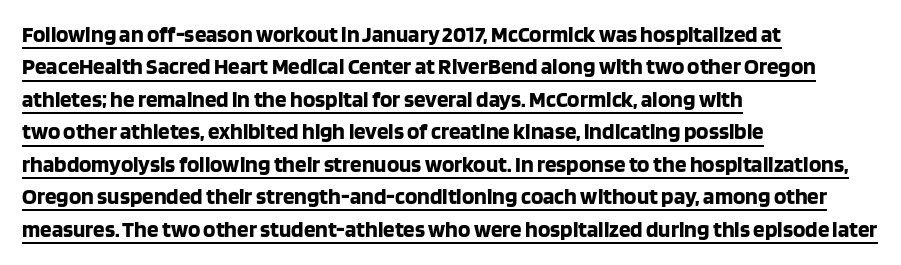
The image shows 23 px bold type, upright; set left-aligned, normal line spacing (1.41x), normal letter spacing, underlined.
